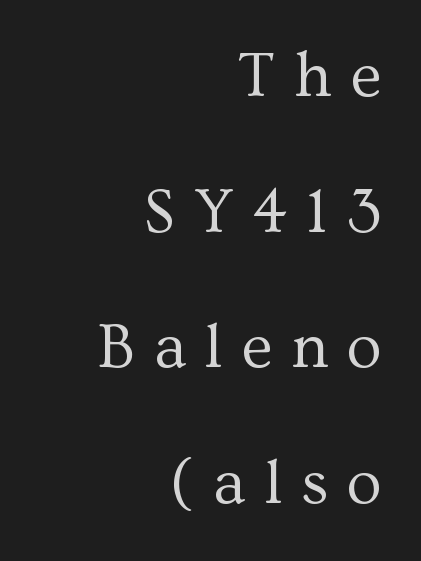
{"serif": "yes", "italic": "no", "bold": "no", "weight": "regular", "width": "normal", "stroke_contrast": "medium", "x_height": "medium", "monospaced": "no", "underline": "no", "align": "right", "line_spacing": "loose", "line_spacing_ratio": 2.12, "letter_spacing": "wide", "letter_spacing_em": 0.29, "glyph_px": 64}
